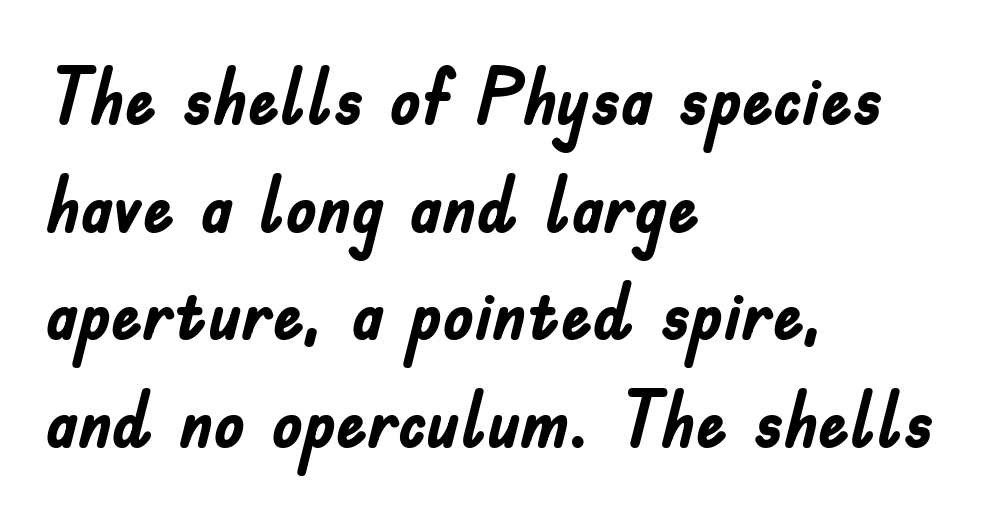
The image shows 78 px semibold, condensed sans-serif type; set left-aligned, normal line spacing (1.38x), normal letter spacing, not underlined; low stroke contrast and a small x-height.
